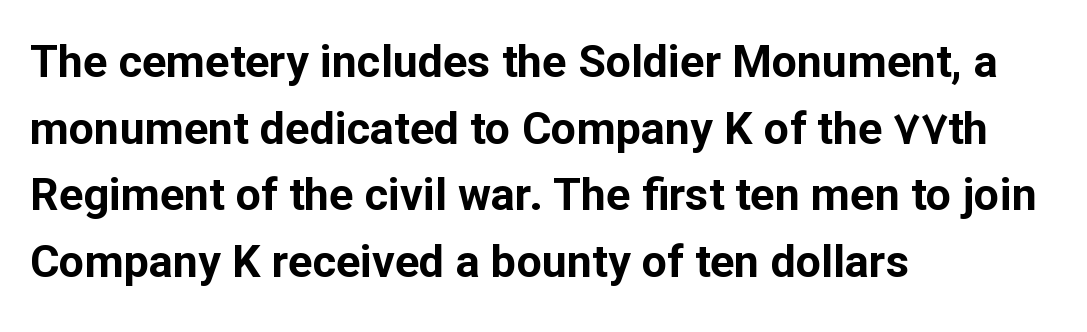
Q: Is the text bold? A: Yes.
Q: Is the text italic (slanted)? A: No, it is upright.
Q: Is the typeface a serif or a sans-serif typeface? A: Sans-serif.
Q: Is the text underlined? A: No.
Q: How is the paragraph aligned? A: Left-aligned.
Q: Is the spacing between letters normal or unusually wide? A: Normal.
Q: Is the spacing between lines tight, normal or loose? A: Normal.
Q: Width (condensed, normal, or wide)? A: Normal.
Q: Stroke contrast? A: Low.
Q: x-height? A: Medium.
Q: Monospaced? A: No.
